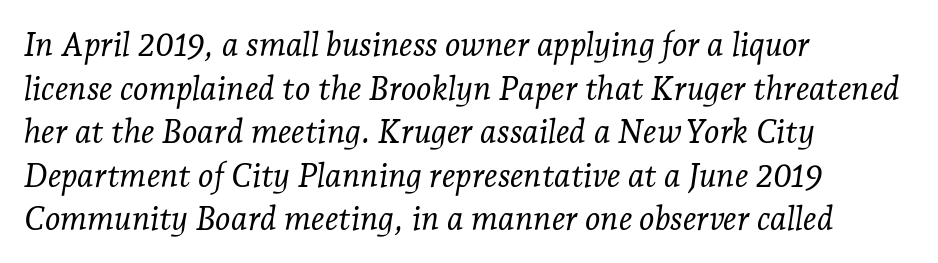
Q: Is the text bold? A: No.
Q: Is the text italic (slanted)? A: Yes, it leans right by about 7 degrees.
Q: Is the typeface a serif or a sans-serif typeface? A: Serif.
Q: Is the text underlined? A: No.
Q: How is the paragraph aligned? A: Left-aligned.
Q: Is the spacing between letters normal or unusually wide? A: Normal.
Q: Is the spacing between lines tight, normal or loose? A: Normal.
Q: Width (condensed, normal, or wide)? A: Normal.
Q: Stroke contrast? A: Low.
Q: x-height? A: Medium.
Q: Monospaced? A: No.
